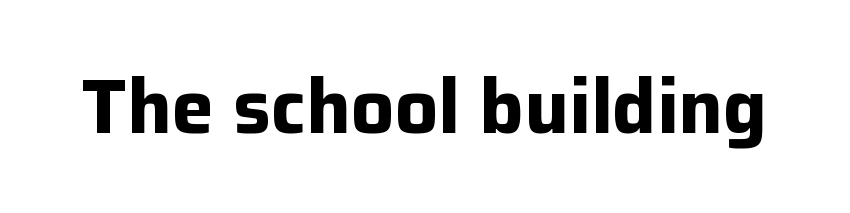
Q: Is the text bold? A: Yes.
Q: Is the text italic (slanted)? A: No, it is upright.
Q: Is the typeface a serif or a sans-serif typeface? A: Sans-serif.
Q: Is the text underlined? A: No.
Q: Is the spacing between letters normal or unusually wide? A: Normal.
Q: Width (condensed, normal, or wide)? A: Normal.
Q: Stroke contrast? A: Low.
Q: x-height? A: Medium.
Q: Monospaced? A: No.
